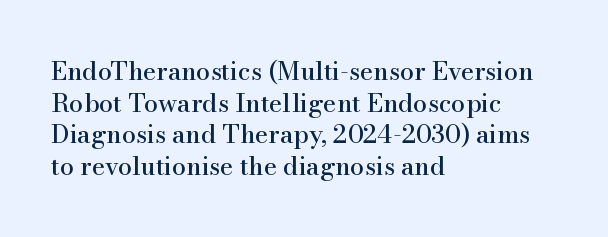
{"italic": "no", "underline": "no", "align": "left", "line_spacing": "normal", "line_spacing_ratio": 1.27, "letter_spacing": "normal", "letter_spacing_em": 0.0, "glyph_px": 25}
